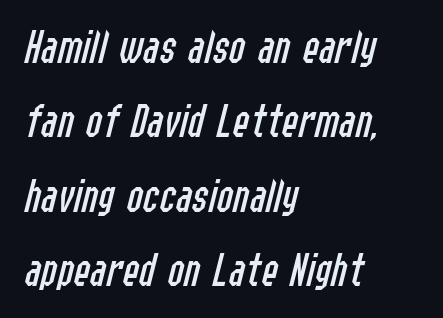
The image shows 49 px regular-weight, condensed type, italic (leaning right); set left-aligned, normal line spacing (1.52x), normal letter spacing, not underlined; low stroke contrast and a medium x-height.
